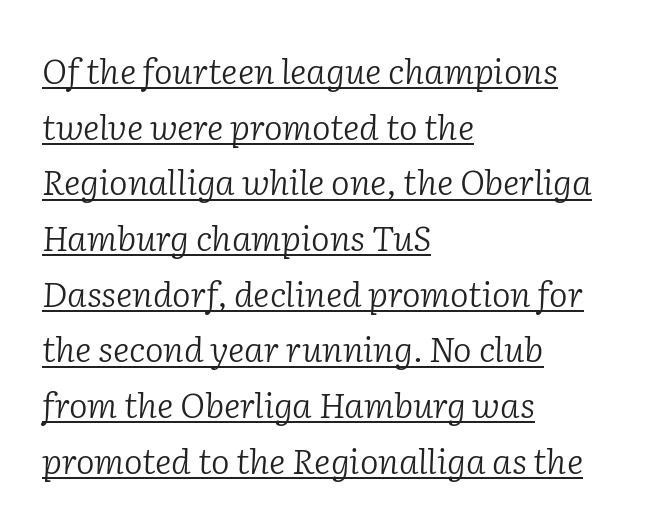
Q: Is the text bold? A: No.
Q: Is the text italic (slanted)? A: Yes, it leans right by about 2 degrees.
Q: Is the typeface a serif or a sans-serif typeface? A: Serif.
Q: Is the text underlined? A: Yes.
Q: How is the paragraph aligned? A: Left-aligned.
Q: Is the spacing between letters normal or unusually wide? A: Normal.
Q: Is the spacing between lines tight, normal or loose? A: Normal.
Q: Width (condensed, normal, or wide)? A: Normal.
Q: Stroke contrast? A: Low.
Q: x-height? A: Medium.
Q: Monospaced? A: No.
